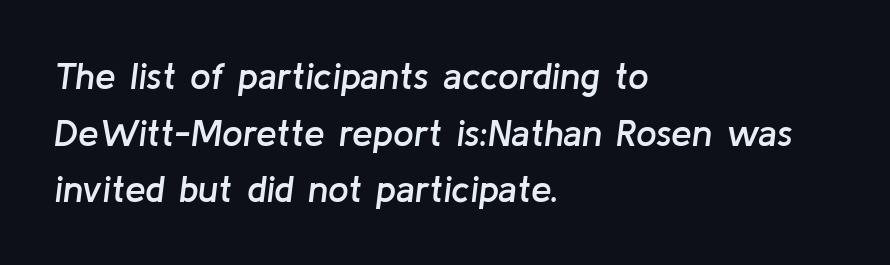
{"italic": "yes", "lean": "right", "slant_degrees": 8, "bold": "semi", "weight": "semibold", "width": "normal", "stroke_contrast": "low", "x_height": "medium", "monospaced": "no", "underline": "no", "align": "left", "line_spacing": "normal", "line_spacing_ratio": 1.53, "letter_spacing": "normal", "letter_spacing_em": 0.0, "glyph_px": 37}
